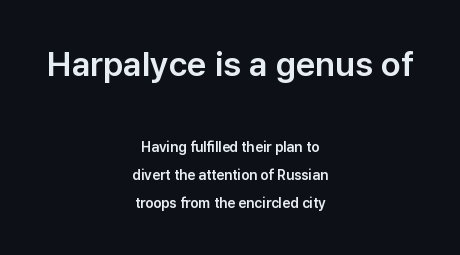
{"serif": "no", "italic": "no", "width": "normal", "stroke_contrast": "low", "x_height": "medium", "monospaced": "no", "underline": "no", "align": "center", "line_spacing": "loose", "line_spacing_ratio": 1.99, "letter_spacing": "normal", "letter_spacing_em": 0.0, "larger_block": "first", "size_ratio": 2.43, "glyph_px": 34}
